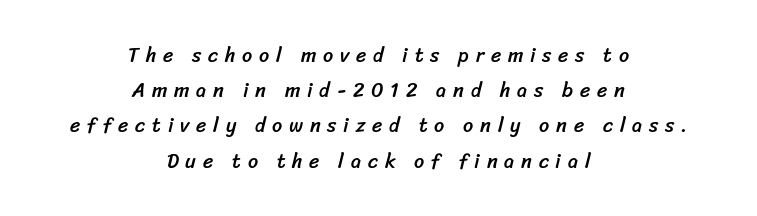
The image shows 20 px text type; set centered, line spacing 1.76x, unusually wide letter spacing (+0.34 em), not underlined.
